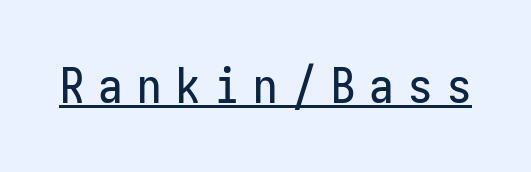
Characters remain perfectly vertical along every line. Does the type have serifs? No, each stem ends abruptly. The rendering uses the underline text-decoration. Here the glyphs are tracked loosely, breaking word shapes into spaced letters.
